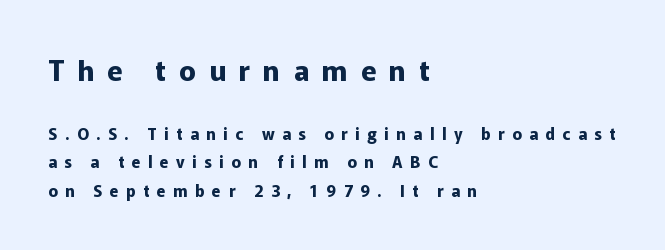
The upper block of text is set noticeably larger than the block beneath it. The paragraph shown leans on its left margin. Ordinary non-slanted type is in use. A clean baseline with only descenders dipping below it.
